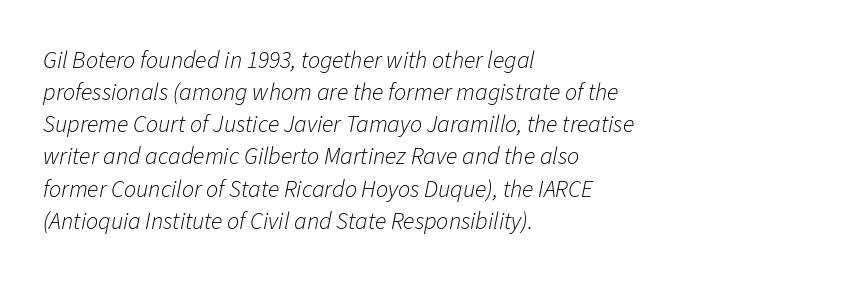
The image shows 24 px text type, italic (leaning right); set left-aligned, normal line spacing (1.34x), normal letter spacing, not underlined.
